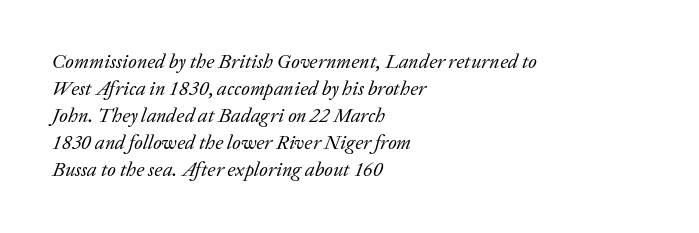
The weight would be labelled regular, book, light, or lighter still. This is oblique type, the kind used for emphasis or titles. A student would call this left alignment; a typographer would say flush left, rag right. No extra tracking has been applied to these lines. Normally led — the rows are evenly, conventionally spaced. Just letters on the line, the space beneath them empty.
